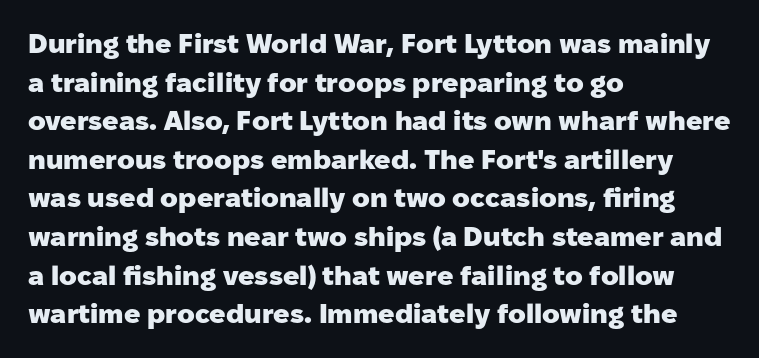
The image shows 27 px bold type, upright; set left-aligned, normal line spacing (1.43x), normal letter spacing, not underlined.
